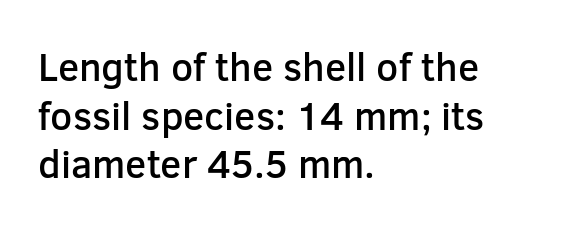
{"serif": "no", "italic": "no", "bold": "semi", "weight": "semibold", "width": "normal", "stroke_contrast": "low", "x_height": "medium", "monospaced": "no", "underline": "no", "align": "left", "line_spacing": "normal", "line_spacing_ratio": 1.25, "letter_spacing": "normal", "letter_spacing_em": 0.0, "glyph_px": 39}
